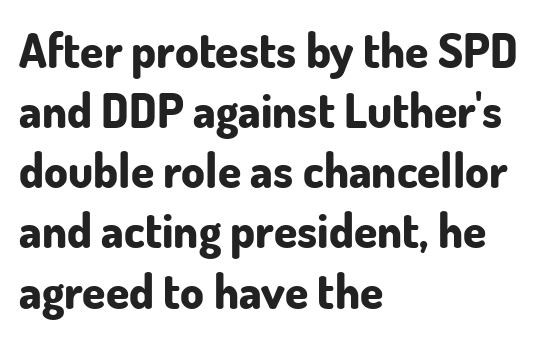
This sample uses a sans-serif face. These lines were composed using upright roman letters. Here the designer chose a conventional face with non-uniform glyph widths. The vertical gap from one line to the next is medium. In terms of weight, the rendering is a true, heavy bold.
